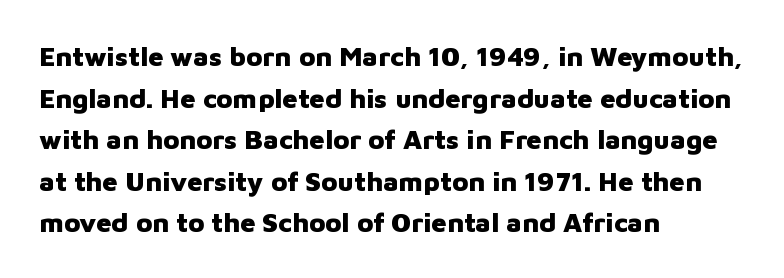
The image shows 27 px bold type, upright; set left-aligned, normal line spacing (1.54x), normal letter spacing, not underlined.
